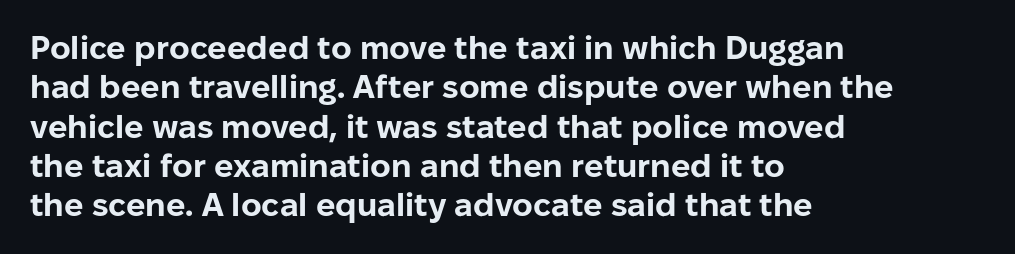
The image shows 32 px bold sans-serif type, upright; set left-aligned, line spacing 1.23x, normal letter spacing, not underlined; low stroke contrast and a medium x-height.
